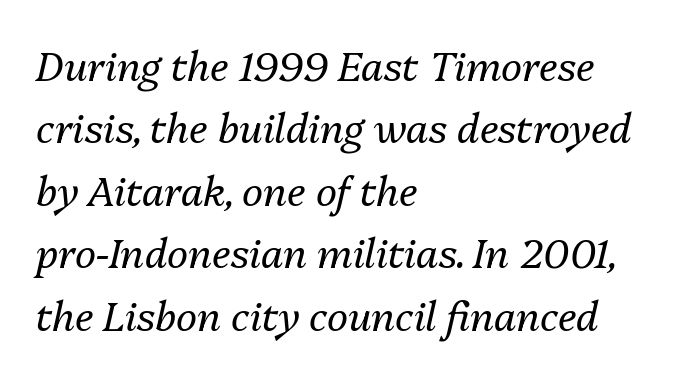
{"italic": "yes", "lean": "right", "slant_degrees": 13, "bold": "no", "weight": "regular", "width": "normal", "stroke_contrast": "medium", "x_height": "medium", "monospaced": "no", "underline": "no", "align": "left", "line_spacing": "normal", "line_spacing_ratio": 1.56, "letter_spacing": "normal", "letter_spacing_em": 0.0, "glyph_px": 40}
